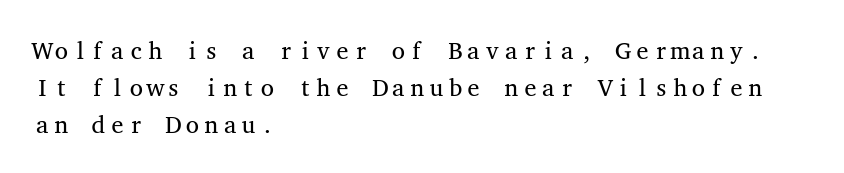
The image shows 24 px text type, upright; set left-aligned, normal line spacing (1.54x), normal letter spacing, not underlined.
